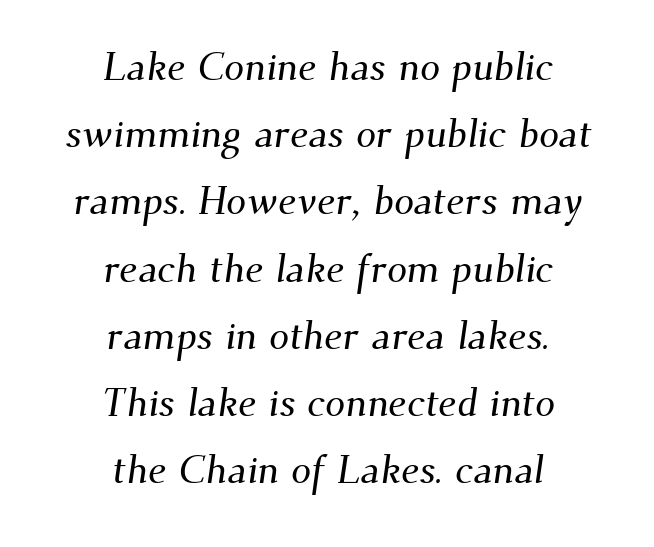
The image shows 40 px serif type; set centered, normal line spacing (1.68x), normal letter spacing, not underlined; medium stroke contrast and a small x-height.
